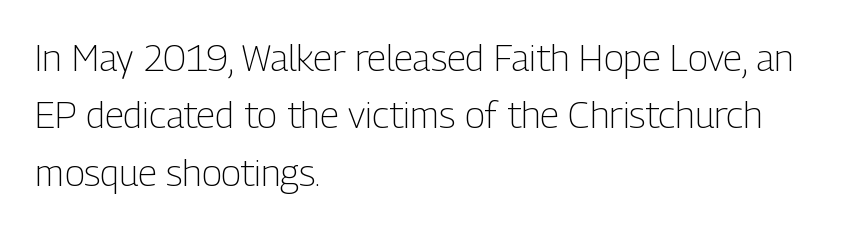
{"serif": "no", "italic": "no", "bold": "no", "weight": "light", "width": "condensed", "stroke_contrast": "low", "x_height": "medium", "monospaced": "no", "underline": "no", "align": "left", "line_spacing": "normal", "line_spacing_ratio": 1.55, "letter_spacing": "normal", "letter_spacing_em": 0.0, "glyph_px": 37}
